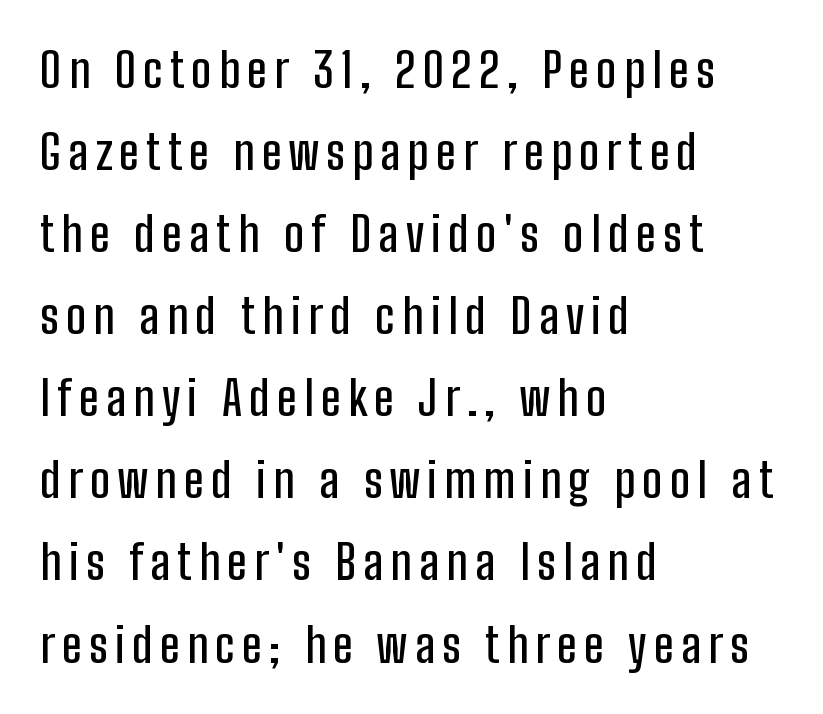
The image shows 48 px condensed sans-serif type, upright; set left-aligned, line spacing 1.71x, not underlined; low stroke contrast and a medium x-height.
